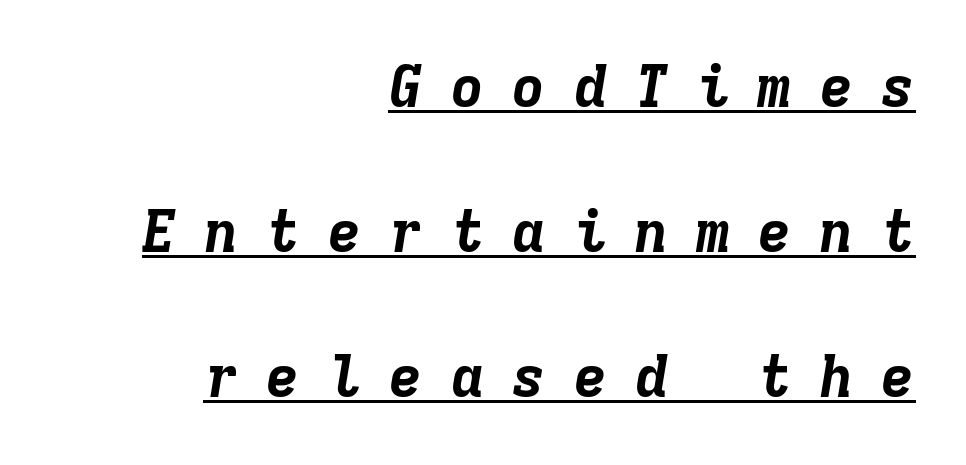
Q: Is the text bold? A: Yes.
Q: Is the text italic (slanted)? A: Yes, it leans right by about 9 degrees.
Q: Is the text underlined? A: Yes.
Q: How is the paragraph aligned? A: Right-aligned.
Q: Is the spacing between letters normal or unusually wide? A: Unusually wide.
Q: Is the spacing between lines tight, normal or loose? A: Loose.
Q: Width (condensed, normal, or wide)? A: Normal.
Q: Stroke contrast? A: Low.
Q: x-height? A: Medium.
Q: Monospaced? A: Yes.
